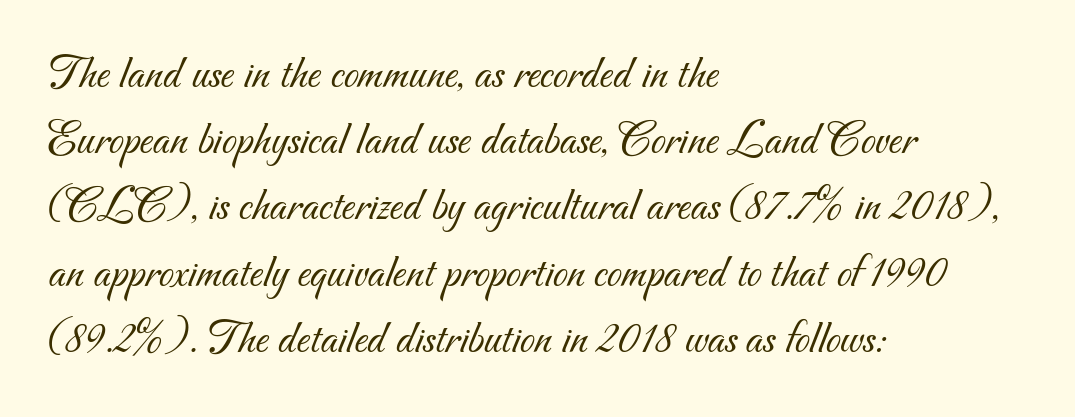
{"serif": "no", "bold": "no", "weight": "light", "width": "normal", "stroke_contrast": "medium", "x_height": "small", "monospaced": "no", "underline": "no", "align": "left", "line_spacing": "normal", "line_spacing_ratio": 1.38, "letter_spacing": "normal", "letter_spacing_em": 0.0, "glyph_px": 48}
